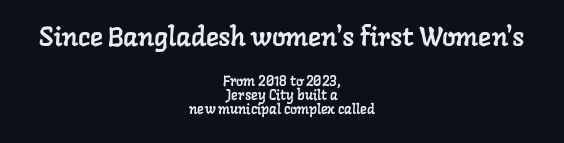
Q: Is the text underlined? A: No.
Q: How is the paragraph aligned? A: Centered.
Q: Is the spacing between letters normal or unusually wide? A: Normal.
Q: Is the spacing between lines tight, normal or loose? A: Tight.
Q: Which block of text is set in a larger size, the first (top) or the second (bottom)? A: The first (top) one.
